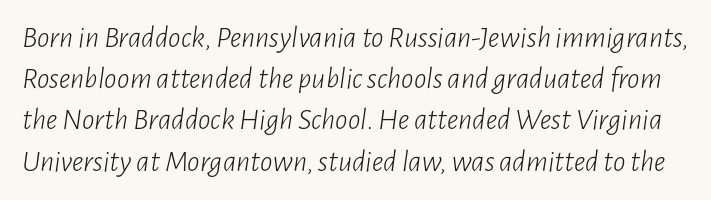
Q: Is the text bold? A: No.
Q: Is the text italic (slanted)? A: Yes, it leans right by about 7 degrees.
Q: Is the text underlined? A: No.
Q: Is the spacing between letters normal or unusually wide? A: Normal.
Q: Is the spacing between lines tight, normal or loose? A: Normal.
Q: Width (condensed, normal, or wide)? A: Condensed.
Q: Stroke contrast? A: Low.
Q: x-height? A: Medium.
Q: Monospaced? A: No.
